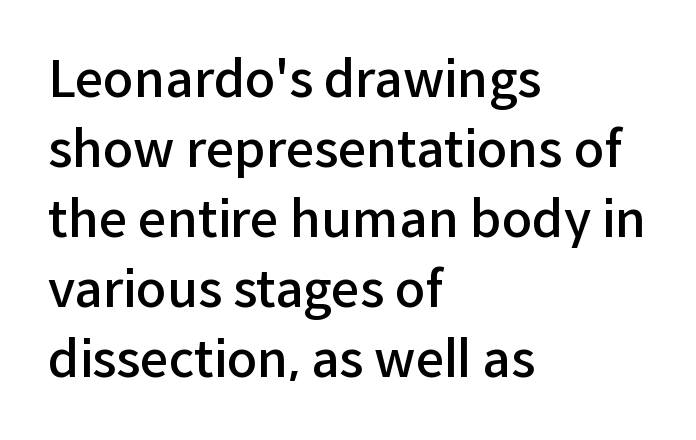
These lines sit exactly where default settings would place them. Nobody touched the tracking dial on this one. The foot of each line stays bare and open. Visually the block forms a straight wall on the left and a jagged coastline on the right. You could not count columns in this text — the font is proportionally spaced. Heft: intermediate — a semibold.
